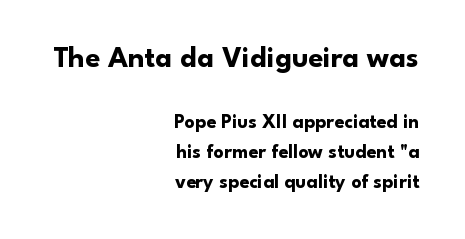
Q: Is the text bold? A: Yes.
Q: Is the text italic (slanted)? A: No, it is upright.
Q: Is the typeface a serif or a sans-serif typeface? A: Sans-serif.
Q: Is the text underlined? A: No.
Q: How is the paragraph aligned? A: Right-aligned.
Q: Is the spacing between letters normal or unusually wide? A: Normal.
Q: Is the spacing between lines tight, normal or loose? A: Normal.
Q: Which block of text is set in a larger size, the first (top) or the second (bottom)? A: The first (top) one.
Q: Width (condensed, normal, or wide)? A: Normal.
Q: Stroke contrast? A: Low.
Q: x-height? A: Small.
Q: Monospaced? A: No.
